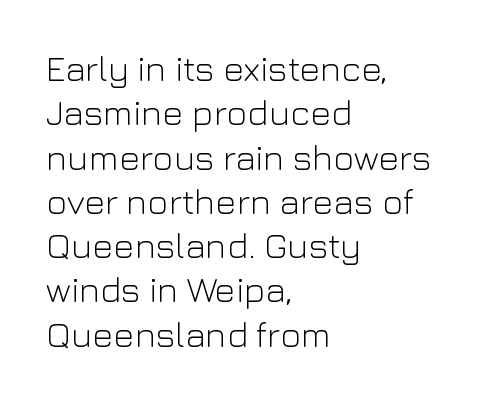
Q: Is the text bold? A: No.
Q: Is the text italic (slanted)? A: No, it is upright.
Q: Is the typeface a serif or a sans-serif typeface? A: Sans-serif.
Q: Is the text underlined? A: No.
Q: How is the paragraph aligned? A: Left-aligned.
Q: Is the spacing between letters normal or unusually wide? A: Normal.
Q: Width (condensed, normal, or wide)? A: Normal.
Q: Stroke contrast? A: Low.
Q: x-height? A: Medium.
Q: Monospaced? A: No.
